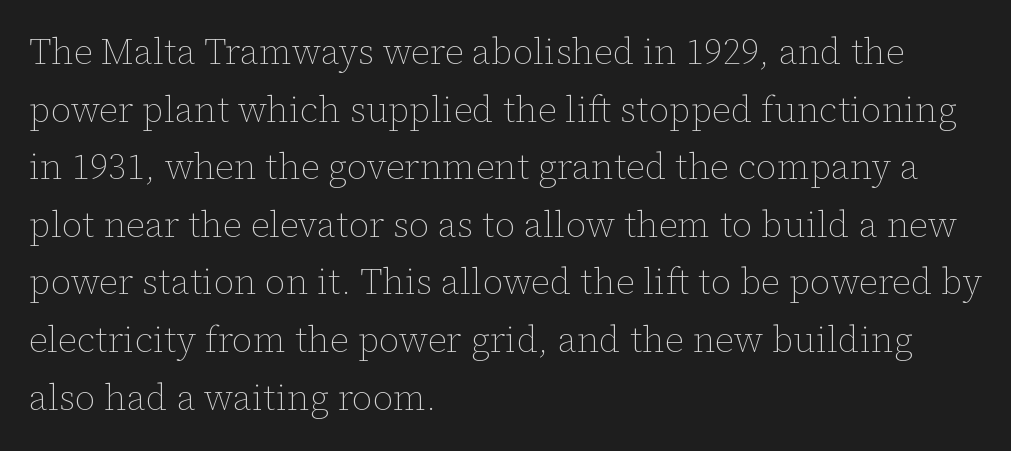
The image shows 36 px thin type, upright; set left-aligned, normal line spacing (1.6x), normal letter spacing, not underlined; low stroke contrast and a medium x-height.
